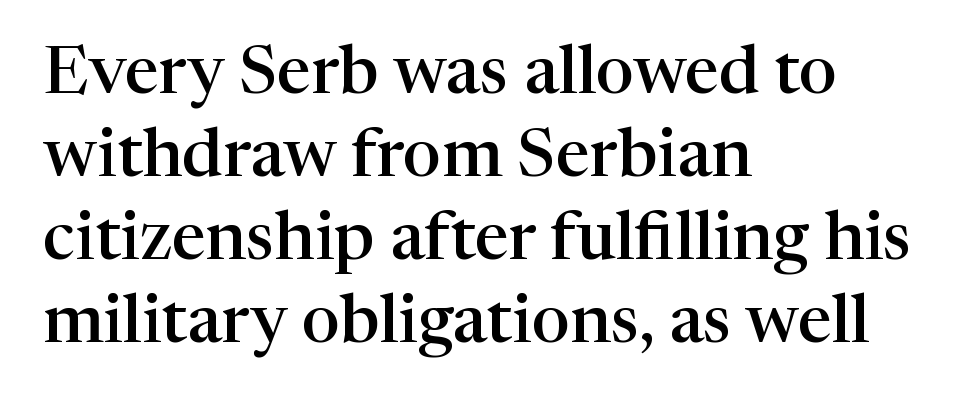
The image shows 68 px semibold serif type, upright; set left-aligned, line spacing 1.22x, normal letter spacing, not underlined; high stroke contrast and a medium x-height.
